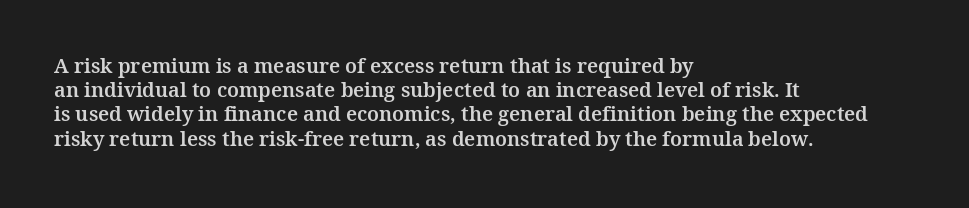
Q: Is the text italic (slanted)? A: No, it is upright.
Q: Is the text underlined? A: No.
Q: How is the paragraph aligned? A: Left-aligned.
Q: Is the spacing between letters normal or unusually wide? A: Normal.
